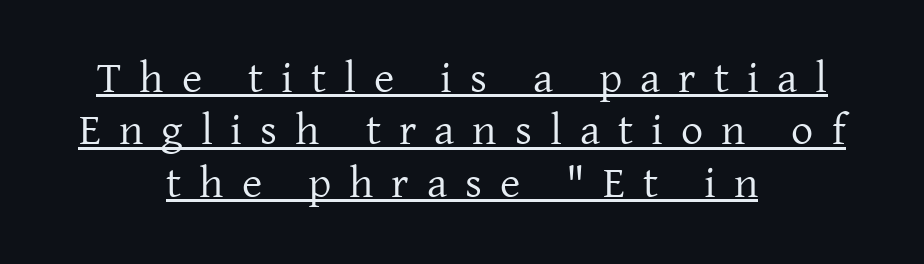
This rendering widens character spacing well past its baseline value. Vertical stems look standard width or narrower in stroke. Regarding serifs, this sample has them. The paragraph has two soft edges and a firm central axis. What decoration does the sample have? An underline. These lines are rendered in a variable-pitch font.
